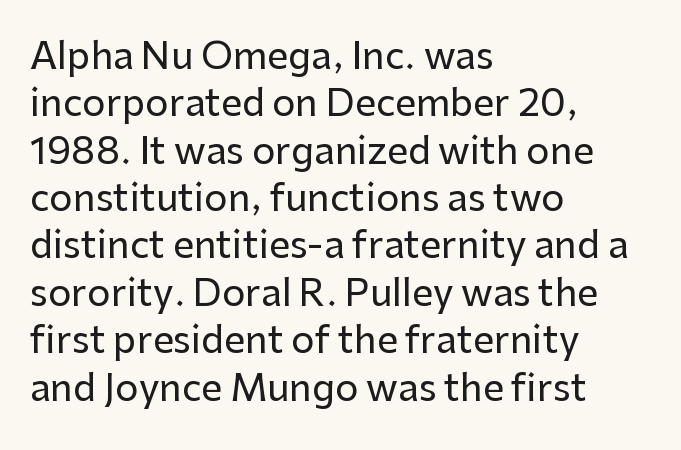
Look at the bottom of the vertical strokes: they stop flat, with no serifs. Spacing verdict: proportional, widths tailored to each character. Successive baselines arrive at the customary interval. Teacher's note: observe the even left margin — that is flush-left alignment. Type without underlining. This sample uses an upright cut, with every glyph sitting square on the baseline.
